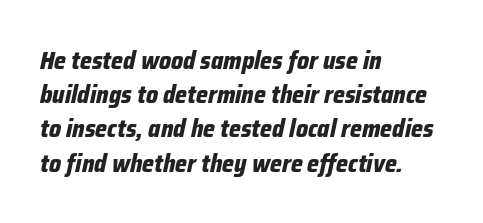
This is heavy type, rendered in bold. Has an underline been added? It has not. The letters sit at their default tracking, neither squeezed nor spread. The lines in this sample share a left origin and differ only in where they stop. Successive baselines arrive at the customary interval.
